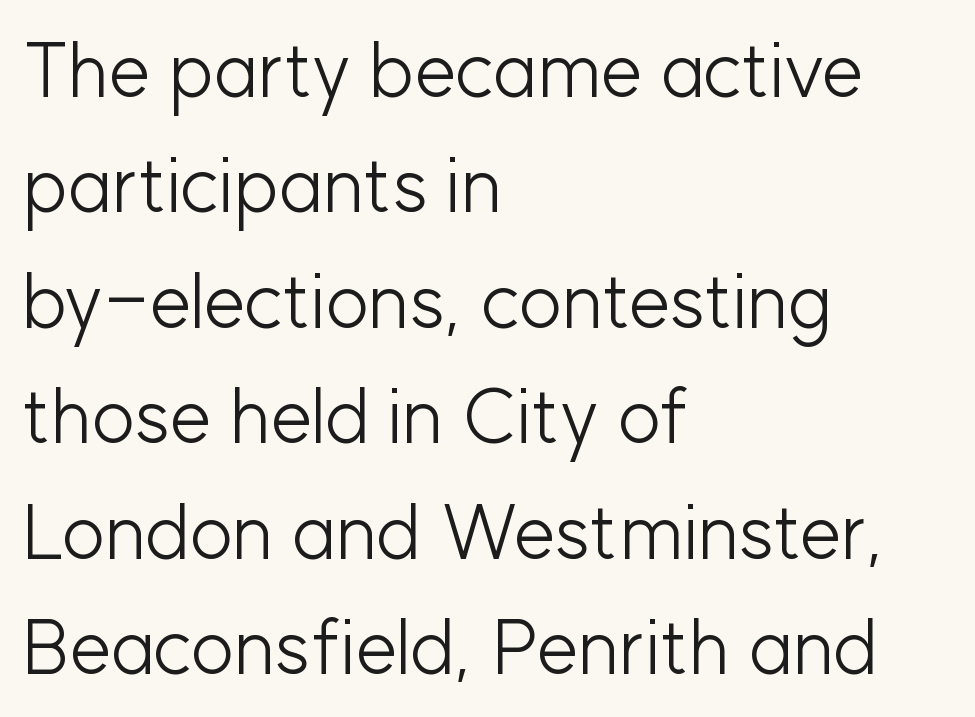
{"serif": "no", "italic": "no", "bold": "no", "weight": "light", "width": "normal", "stroke_contrast": "low", "x_height": "medium", "monospaced": "no", "underline": "no", "align": "left", "line_spacing": "normal", "line_spacing_ratio": 1.54, "letter_spacing": "normal", "letter_spacing_em": 0.0, "glyph_px": 75}
